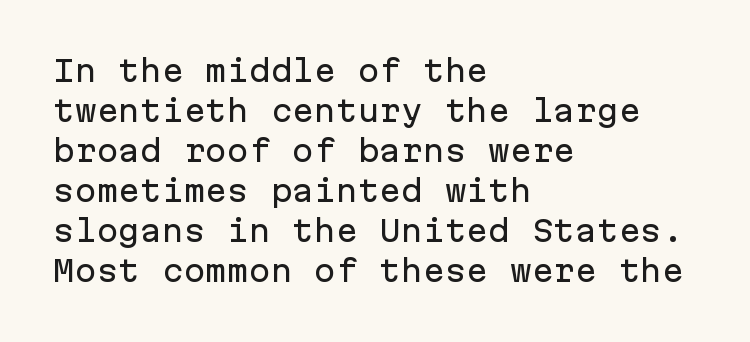
The image shows 29 px sans-serif type, upright, monospaced; set left-aligned, normal line spacing (1.38x), normal letter spacing, not underlined; low stroke contrast and a medium x-height.
